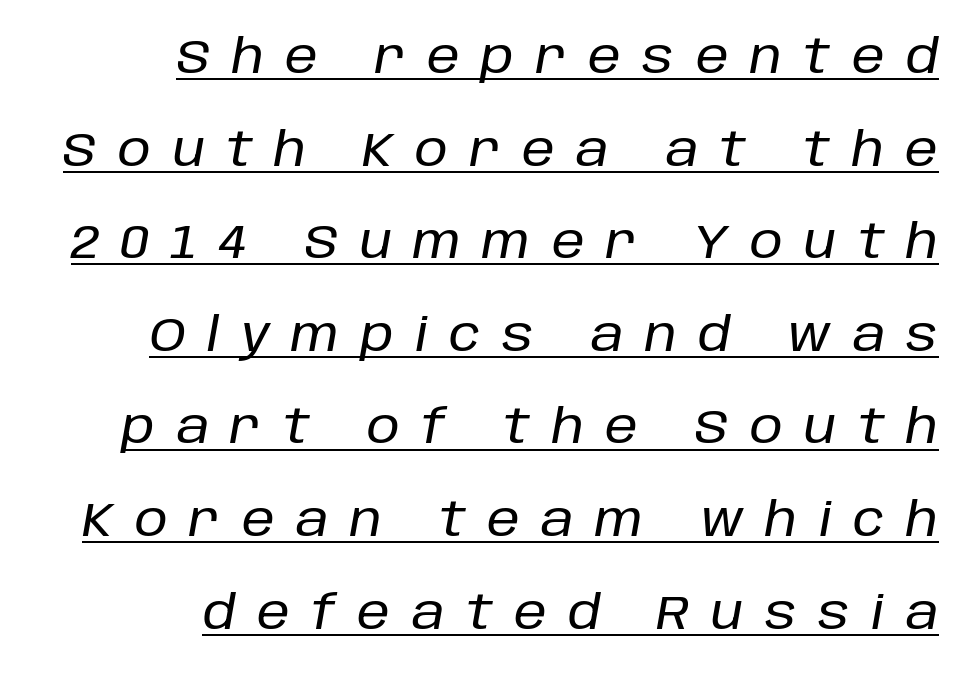
Q: Is the text italic (slanted)? A: Yes, it leans right by about 10 degrees.
Q: Is the text underlined? A: Yes.
Q: How is the paragraph aligned? A: Right-aligned.
Q: Is the spacing between letters normal or unusually wide? A: Unusually wide.
Q: Is the spacing between lines tight, normal or loose? A: Loose.
Q: Width (condensed, normal, or wide)? A: Normal.
Q: Stroke contrast? A: Low.
Q: x-height? A: Large.
Q: Monospaced? A: No.
